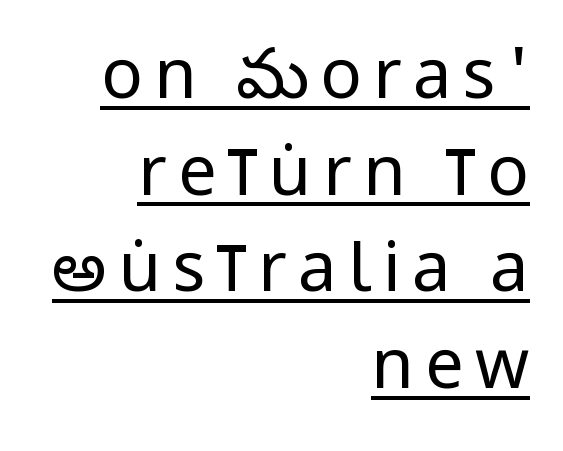
Has an underline been added? It has. The lines sit at an ordinary, default distance from one another. The designer went with a sans here, leaving each stem footless. Each letter keeps its own natural width here, so spacing adapts to shape. Stroke mass is kept to a normal reading level or below.
